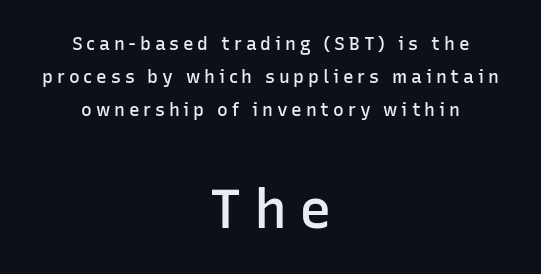
The image shows 55 px semibold sans-serif type, upright; set centered, line spacing 1.83x, unusually wide letter spacing (+0.21 em), not underlined; the second (bottom) block is 3.06x larger; low stroke contrast and a medium x-height.
